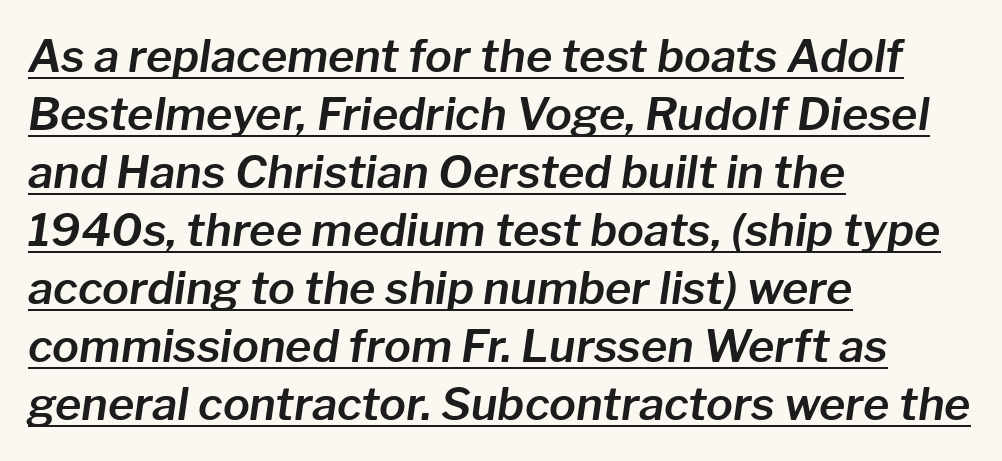
If you measured baseline to baseline, you'd find a middling distance. The face used here appears with an underline applied. This sample is left-justified, so line endings fall wherever the words run out. Each letter keeps its own natural width here, so spacing adapts to shape.
